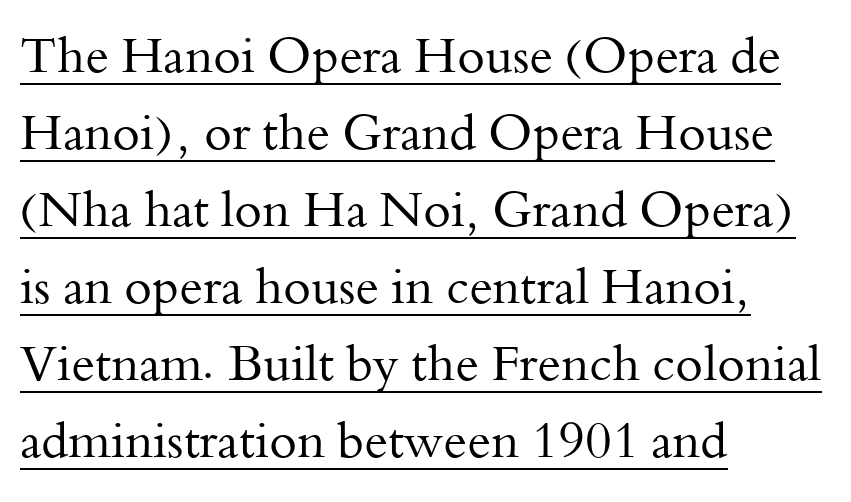
The image shows 50 px regular-weight serif type, upright; set left-aligned, normal line spacing (1.54x), normal letter spacing, underlined; medium stroke contrast and a small x-height.
